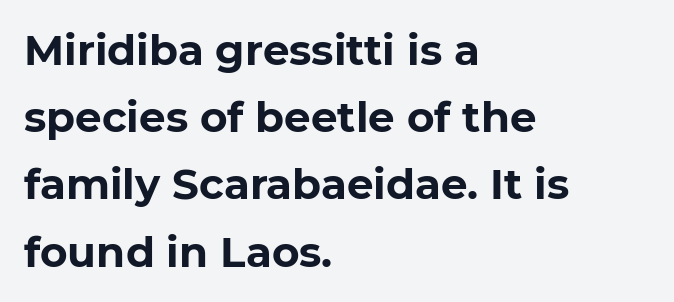
{"serif": "no", "italic": "no", "bold": "yes", "weight": "bold", "width": "normal", "stroke_contrast": "low", "x_height": "medium", "monospaced": "no", "underline": "no", "align": "left", "line_spacing": "normal", "line_spacing_ratio": 1.6, "letter_spacing": "normal", "letter_spacing_em": 0.0, "glyph_px": 42}
